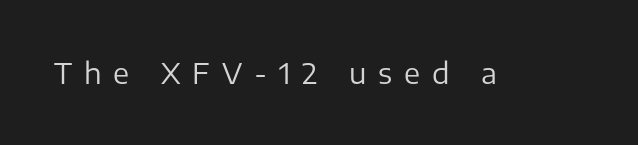
{"serif": "no", "italic": "no", "bold": "no", "weight": "regular", "width": "normal", "stroke_contrast": "low", "x_height": "medium", "monospaced": "no", "underline": "no", "letter_spacing": "wide", "letter_spacing_em": 0.41, "glyph_px": 29}
